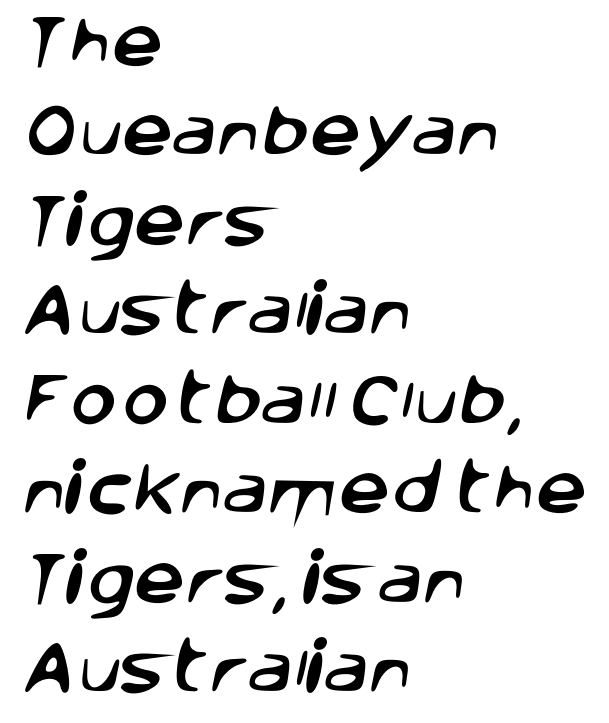
Glyph-to-glyph distance matches everyday printed text. Casual observation: everything's shoved over to the left. Whoever set this chose a conventional vertical rhythm. In terms of letterform style, serifs are entirely absent. These lines are rendered in a variable-pitch font.
